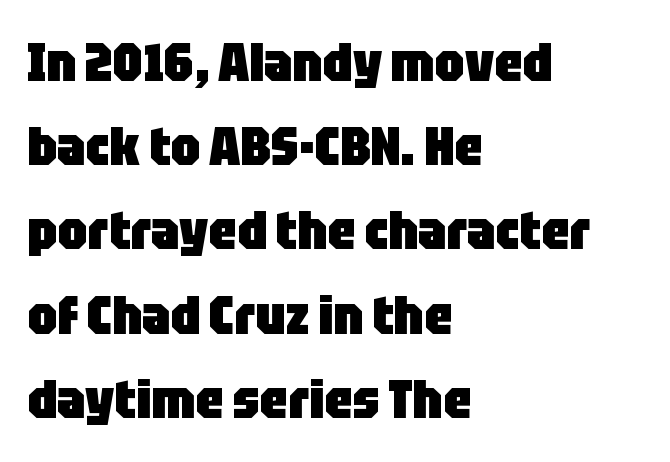
The image shows 54 px heavy, condensed sans-serif type, upright; set left-aligned, normal line spacing (1.56x), normal letter spacing, not underlined; low stroke contrast and a large x-height.
